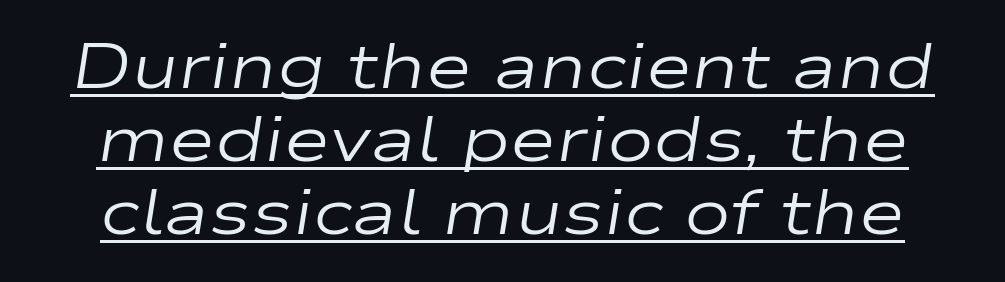
Somebody hit Ctrl+U on this one — the words are underlined. Looks like regular typesetting: each glyph gets only the width it needs. The specimen reads as italic at a glance. The font is comparable to plain body text, perhaps lighter. Does the copy run flush right? No — it is centered line by line. Words appear dense and cohesive because spacing is normal.
